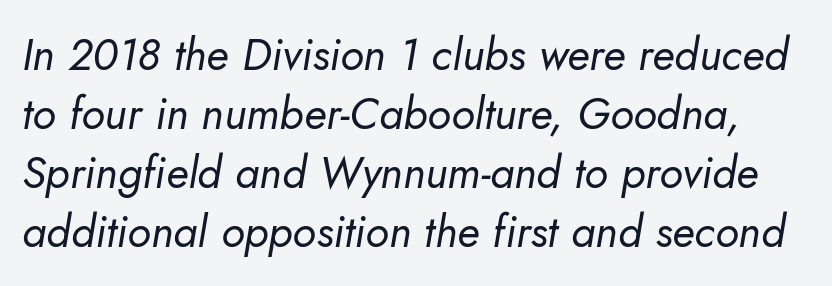
The image shows 44 px regular-weight type, italic (leaning right); set normal line spacing (1.34x), normal letter spacing, not underlined; low stroke contrast and a small x-height.
